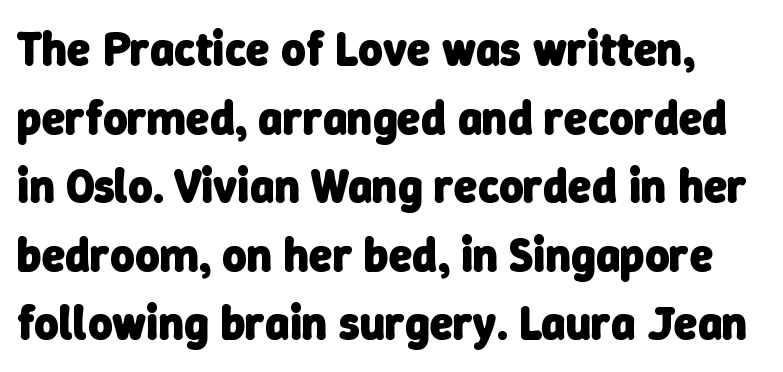
Q: Is the text bold? A: Yes.
Q: Is the typeface a serif or a sans-serif typeface? A: Sans-serif.
Q: Is the text underlined? A: No.
Q: Is the spacing between letters normal or unusually wide? A: Normal.
Q: Is the spacing between lines tight, normal or loose? A: Normal.
Q: Width (condensed, normal, or wide)? A: Normal.
Q: Stroke contrast? A: Low.
Q: x-height? A: Medium.
Q: Monospaced? A: No.
